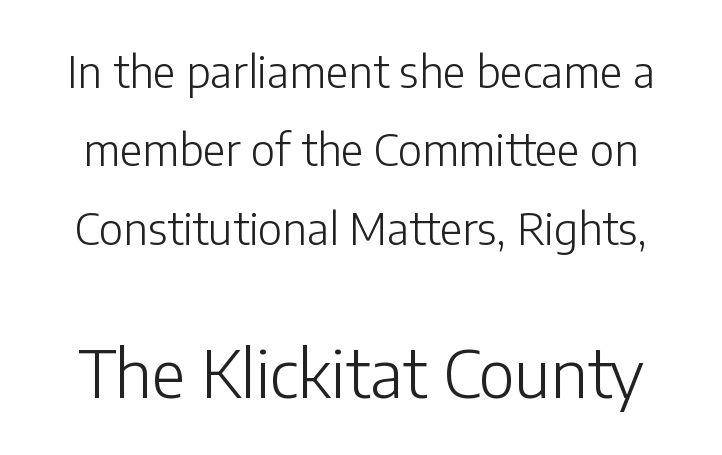
{"serif": "no", "italic": "no", "bold": "no", "weight": "light", "width": "normal", "stroke_contrast": "low", "x_height": "medium", "monospaced": "no", "underline": "no", "line_spacing_ratio": 1.78, "letter_spacing": "normal", "letter_spacing_em": 0.0, "larger_block": "second", "size_ratio": 1.5, "glyph_px": 66}
